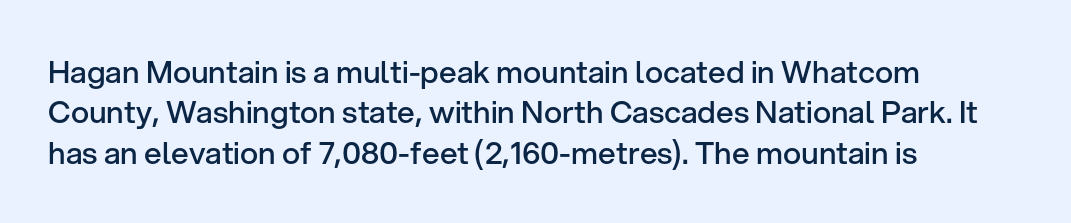
The image shows 31 px semibold sans-serif type, upright; set left-aligned, normal line spacing (1.3x), normal letter spacing, not underlined; low stroke contrast and a medium x-height.
